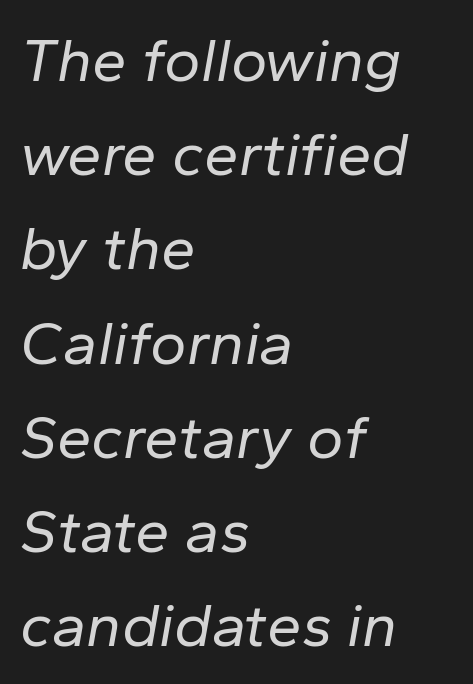
{"italic": "yes", "lean": "right", "slant_degrees": 10, "bold": "no", "weight": "regular", "width": "normal", "stroke_contrast": "low", "x_height": "medium", "monospaced": "no", "underline": "no", "align": "left", "line_spacing": "normal", "line_spacing_ratio": 1.52, "letter_spacing": "normal", "letter_spacing_em": 0.0, "glyph_px": 62}
